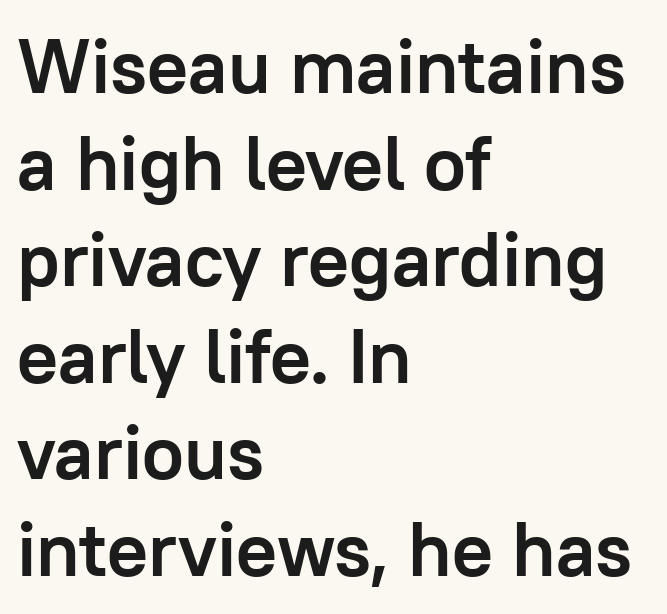
{"serif": "no", "italic": "no", "bold": "yes", "weight": "semibold", "width": "normal", "stroke_contrast": "low", "x_height": "medium", "monospaced": "no", "underline": "no", "align": "left", "line_spacing": "normal", "line_spacing_ratio": 1.27, "letter_spacing": "normal", "letter_spacing_em": 0.0, "glyph_px": 76}
